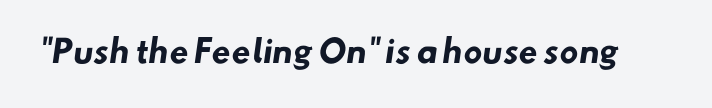
Q: Is the text bold? A: Yes.
Q: Is the typeface a serif or a sans-serif typeface? A: Sans-serif.
Q: Is the text underlined? A: No.
Q: Is the spacing between letters normal or unusually wide? A: Normal.
Q: Width (condensed, normal, or wide)? A: Normal.
Q: Stroke contrast? A: Low.
Q: x-height? A: Small.
Q: Monospaced? A: No.
